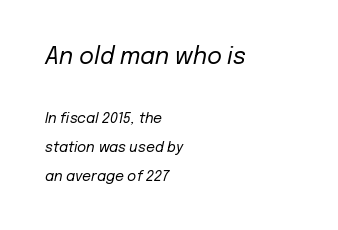
{"italic": "yes", "lean": "right", "slant_degrees": 12, "bold": "no", "underline": "no", "align": "left", "line_spacing": "loose", "line_spacing_ratio": 2.07, "letter_spacing": "normal", "letter_spacing_em": 0.0, "larger_block": "first", "size_ratio": 1.64, "glyph_px": 23}
